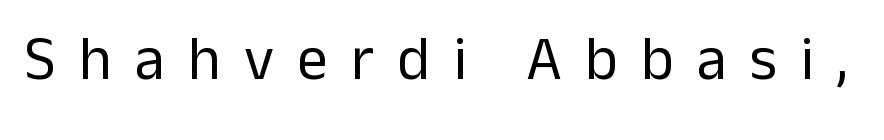
{"serif": "no", "italic": "no", "bold": "no", "weight": "regular", "width": "normal", "stroke_contrast": "low", "x_height": "medium", "monospaced": "no", "underline": "no", "letter_spacing": "wide", "letter_spacing_em": 0.38, "glyph_px": 61}
